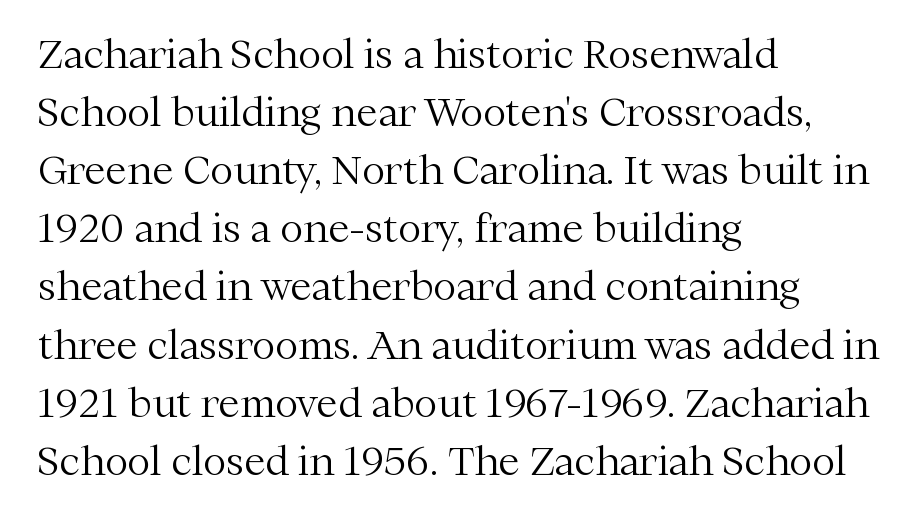
Q: Is the text bold? A: No.
Q: Is the text italic (slanted)? A: No, it is upright.
Q: Is the typeface a serif or a sans-serif typeface? A: Serif.
Q: Is the text underlined? A: No.
Q: How is the paragraph aligned? A: Left-aligned.
Q: Is the spacing between letters normal or unusually wide? A: Normal.
Q: Is the spacing between lines tight, normal or loose? A: Normal.
Q: Width (condensed, normal, or wide)? A: Normal.
Q: Stroke contrast? A: Medium.
Q: x-height? A: Medium.
Q: Monospaced? A: No.
